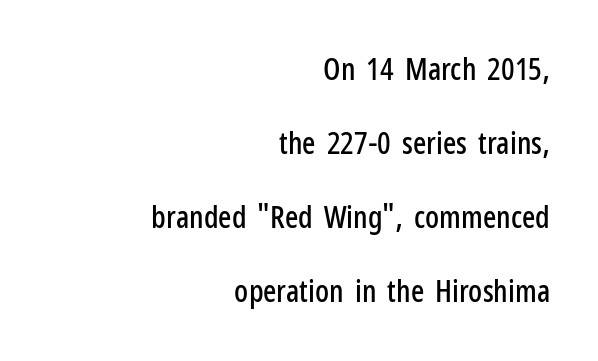
The image shows 31 px condensed sans-serif type, upright; set right-aligned, loose line spacing (2.39x), normal letter spacing, not underlined; low stroke contrast and a medium x-height.
